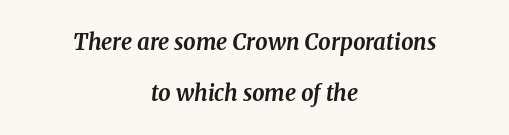
The image shows 22 px bold type, italic (leaning right); set centered, loose line spacing (2.3x), normal letter spacing, not underlined.
